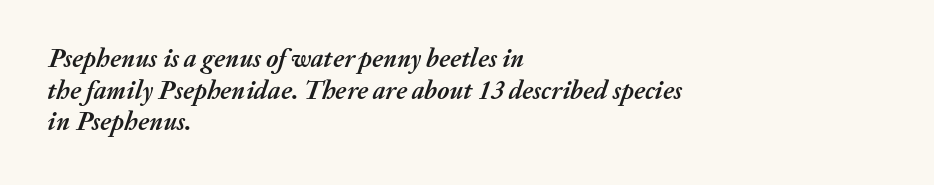
{"italic": "yes", "lean": "right", "slant_degrees": 20, "bold": "yes", "underline": "no", "align": "left", "line_spacing_ratio": 1.22, "letter_spacing": "normal", "letter_spacing_em": 0.0, "glyph_px": 26}
